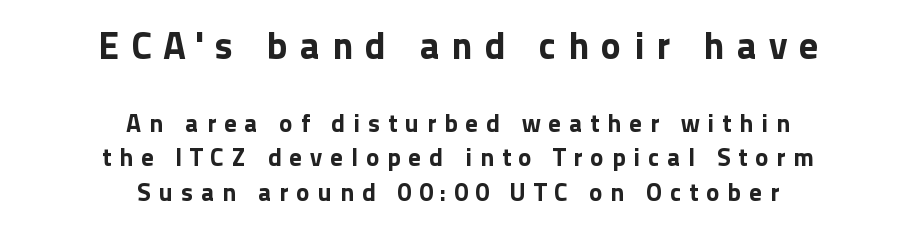
Classification — sans serif. Each letter keeps its own natural width here, so spacing adapts to shape. Every row of glyphs is offset so its center matches the block's center. Students, note that the glyphs here are deliberately spaced far apart. Words float on clear page, feet unadorned. Vertically, the passage feels balanced, rows spaced as you'd expect.
